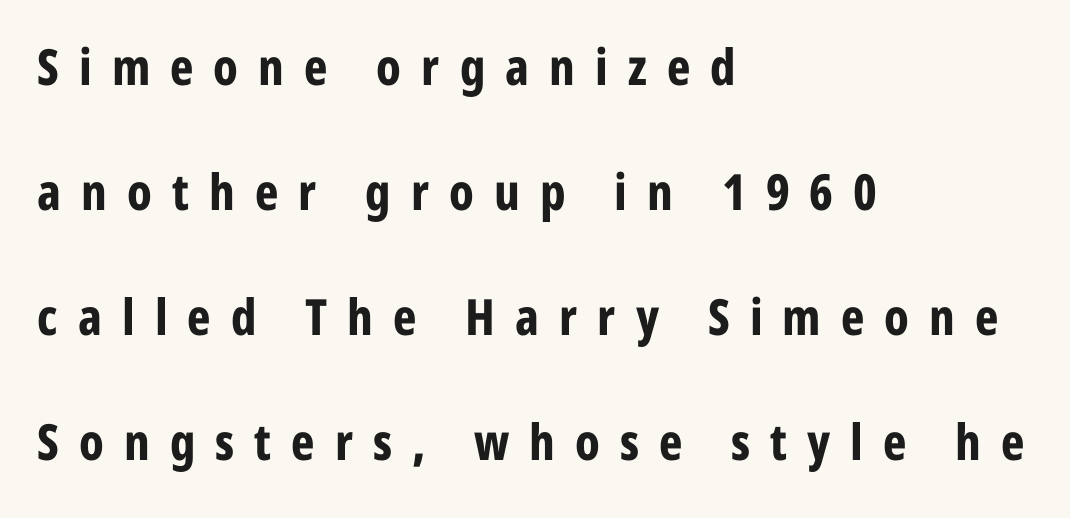
{"serif": "no", "italic": "no", "bold": "yes", "weight": "bold", "width": "condensed", "stroke_contrast": "low", "x_height": "medium", "monospaced": "no", "underline": "no", "align": "left", "line_spacing": "loose", "line_spacing_ratio": 2.5, "letter_spacing": "wide", "letter_spacing_em": 0.4, "glyph_px": 50}
